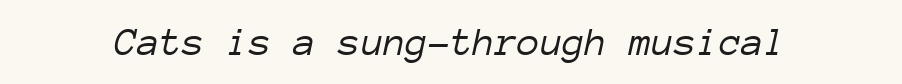
{"italic": "yes", "lean": "right", "slant_degrees": 12, "bold": "no", "weight": "light", "width": "normal", "stroke_contrast": "low", "x_height": "medium", "monospaced": "yes", "underline": "no", "letter_spacing": "normal", "letter_spacing_em": 0.0, "glyph_px": 41}
